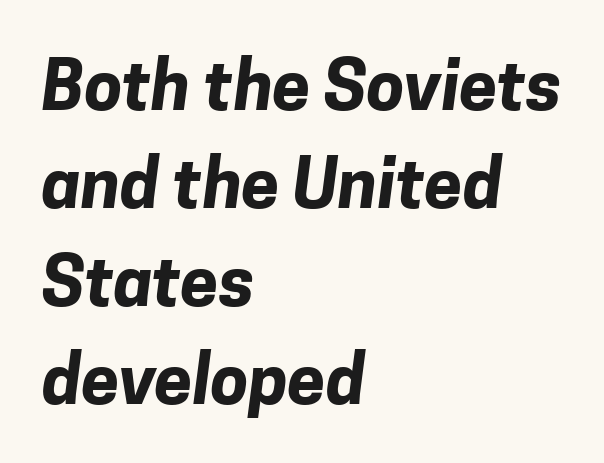
The designer left line spacing at the default. The setting favours the left margin, as ordinary paragraphs usually do. How heavy is the stroke? Heavy — this is a bold. Students, note that the glyphs here touch the page at normal intervals. Any mark beneath the type? The region is blank.
